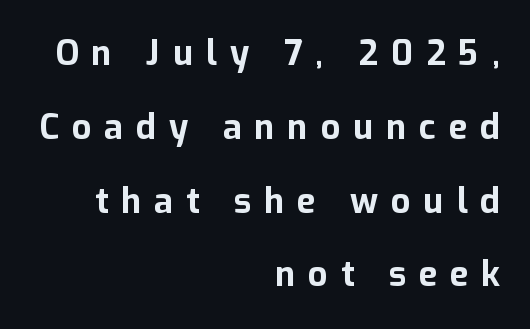
The image shows 34 px bold sans-serif type, upright; set right-aligned, loose line spacing (2.17x), unusually wide letter spacing (+0.38 em), not underlined; low stroke contrast and a medium x-height.
